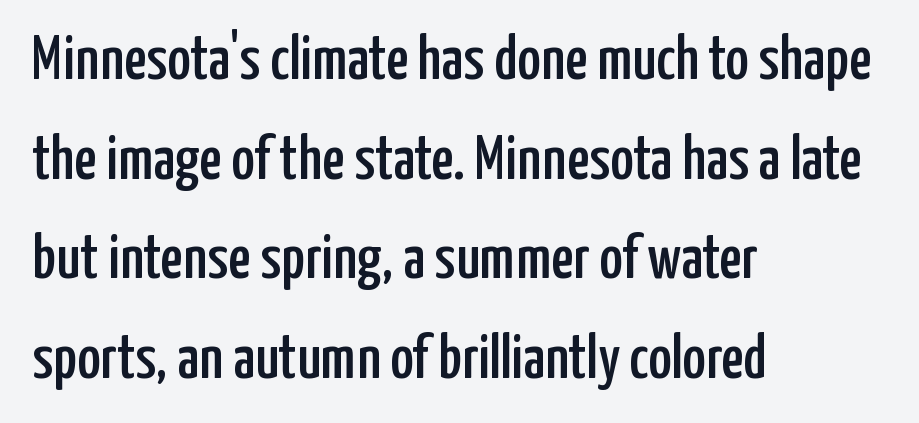
{"serif": "no", "italic": "no", "width": "condensed", "stroke_contrast": "low", "x_height": "medium", "monospaced": "no", "underline": "no", "align": "left", "line_spacing": "normal", "line_spacing_ratio": 1.58, "letter_spacing": "normal", "letter_spacing_em": 0.0, "glyph_px": 63}
